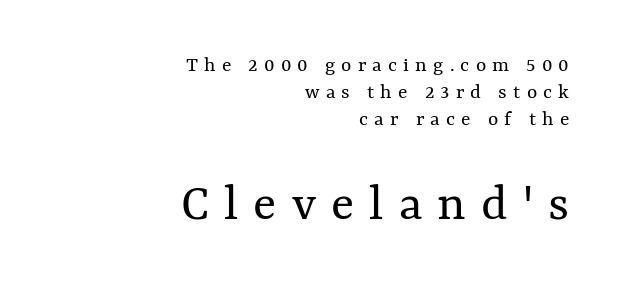
The specimen omits any rule beneath the text block's lines. Posture: upright roman. You could not count columns in this text — the font is proportionally spaced. Note: smaller setting up top, larger setting below. Compared with typical body copy, the letter spacing here is much looser. Teacher's note: observe the even right margin — that is flush-right alignment.
